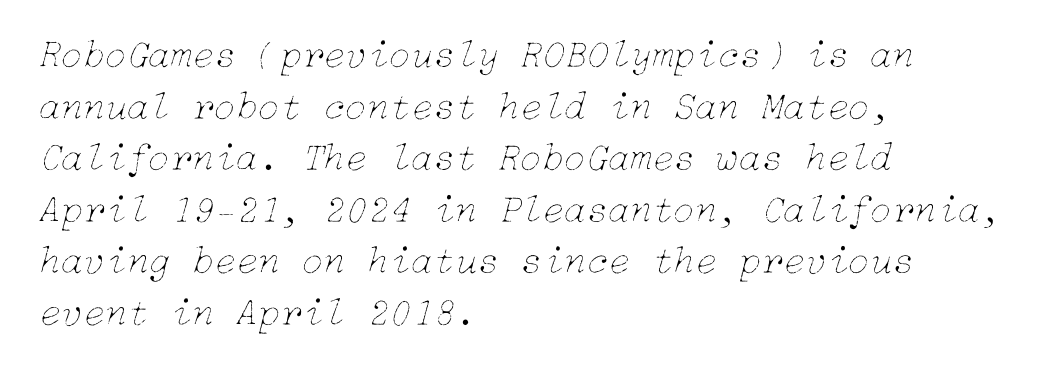
Q: Is the text bold? A: No.
Q: Is the text italic (slanted)? A: Yes, it leans right by about 15 degrees.
Q: Is the text underlined? A: No.
Q: How is the paragraph aligned? A: Left-aligned.
Q: Is the spacing between letters normal or unusually wide? A: Normal.
Q: Is the spacing between lines tight, normal or loose? A: Normal.
Q: Width (condensed, normal, or wide)? A: Normal.
Q: Stroke contrast? A: Low.
Q: x-height? A: Medium.
